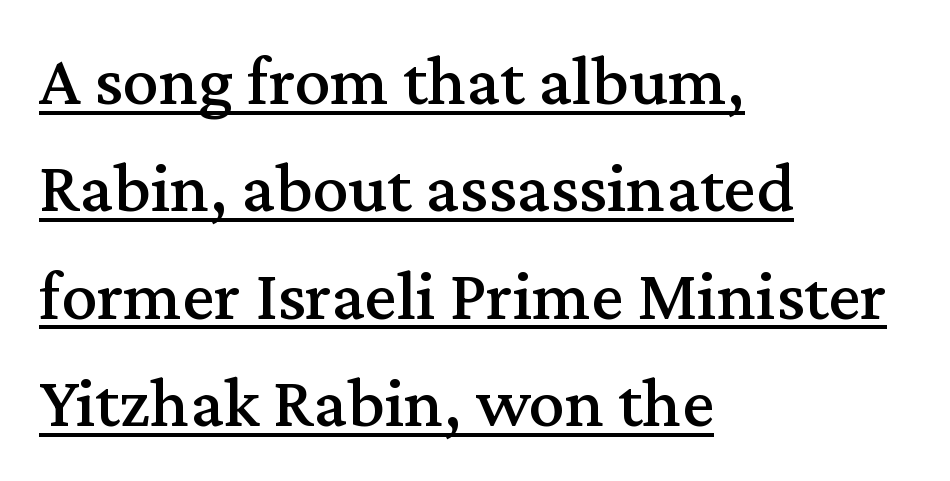
Old-style or modern, the face here clearly has serifs. Think of a printed novel: that variable character pitch is what you see here. This is underlined copy, the kind a proofreader might mark for attention. Horizontal bands of white between lines are of average thickness. The ragged edge is on the right, which tells us the setting is flush left.
